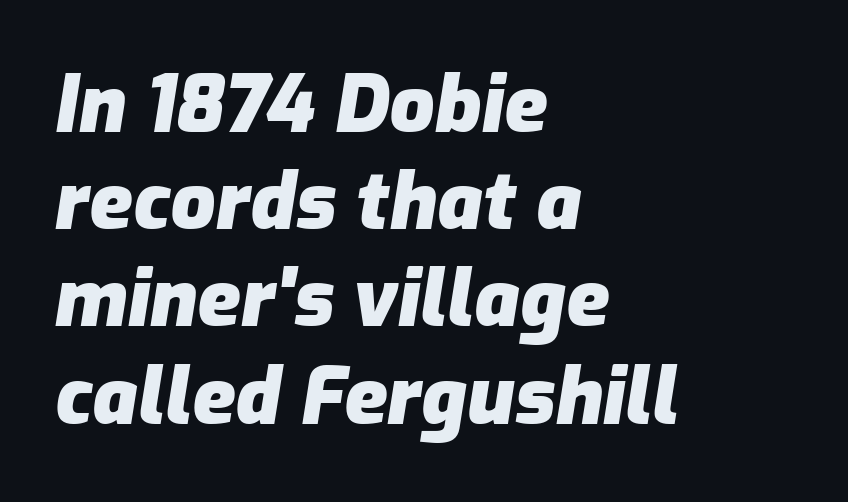
You could call the tracking neutral — neither tight nor loose. Characters are canted at an angle relative to the baseline's perpendicular. Character widths vary here, with narrow letters taking less room than wide ones. A classic flush-left, rag-right setting is used for this passage. The area under the type is left untouched. Compared with an ordinary text face, these strokes are far heavier — a full bold.
